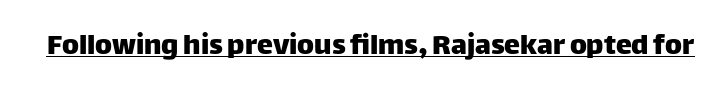
Q: Is the text italic (slanted)? A: No, it is upright.
Q: Is the typeface a serif or a sans-serif typeface? A: Sans-serif.
Q: Is the text underlined? A: Yes.
Q: Is the spacing between letters normal or unusually wide? A: Normal.
Q: Width (condensed, normal, or wide)? A: Normal.
Q: Stroke contrast? A: Low.
Q: x-height? A: Large.
Q: Monospaced? A: No.
